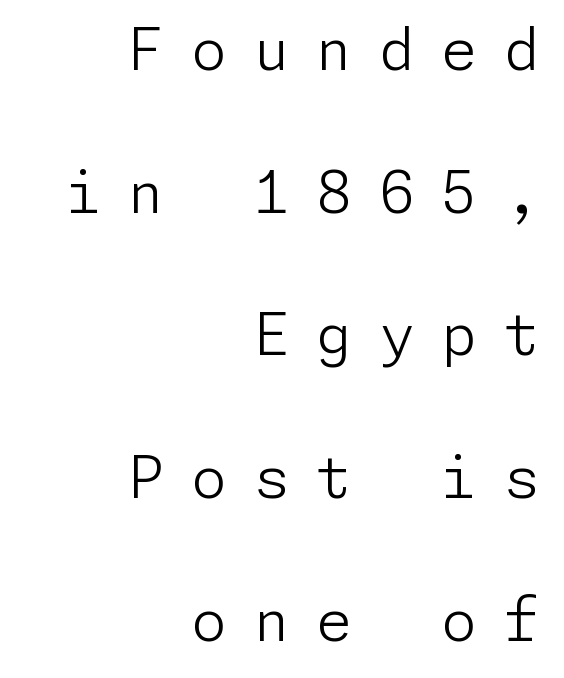
Q: Is the text bold? A: No.
Q: Is the text italic (slanted)? A: No, it is upright.
Q: Is the typeface a serif or a sans-serif typeface? A: Sans-serif.
Q: Is the text underlined? A: No.
Q: How is the paragraph aligned? A: Right-aligned.
Q: Is the spacing between letters normal or unusually wide? A: Unusually wide.
Q: Is the spacing between lines tight, normal or loose? A: Loose.
Q: Width (condensed, normal, or wide)? A: Normal.
Q: Stroke contrast? A: Low.
Q: x-height? A: Medium.
